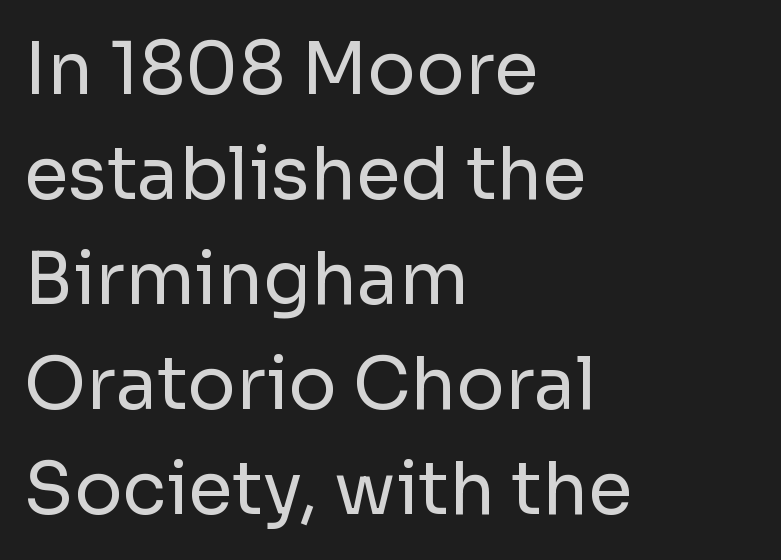
Bare-footed words on every line. Is the block centered? No — it sits flush against the left margin. In terms of leading, this rendering sits right in the middle. Check where the strokes stop: nothing finishes them off — pure sans. The passage shown is typed in a proportional face where columns would drift.
